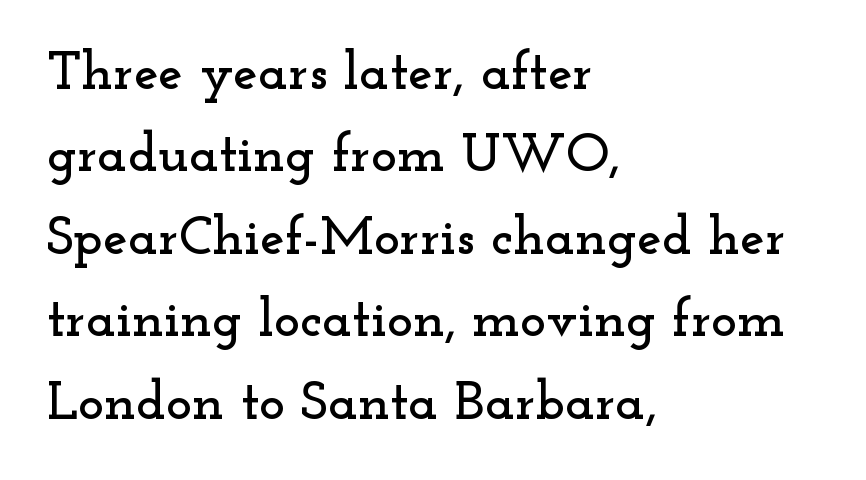
{"serif": "yes", "italic": "no", "width": "wide", "stroke_contrast": "low", "x_height": "small", "monospaced": "no", "underline": "no", "align": "left", "line_spacing": "normal", "line_spacing_ratio": 1.5, "letter_spacing": "normal", "letter_spacing_em": 0.0, "glyph_px": 55}
